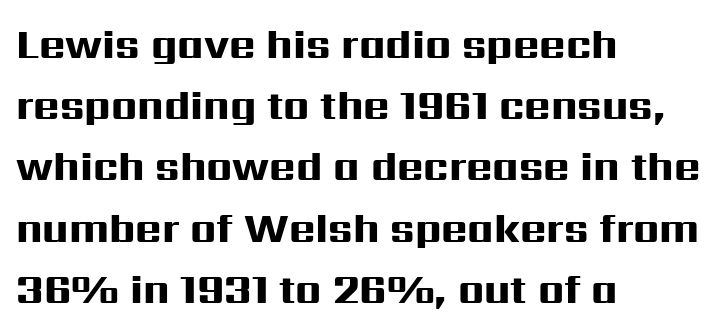
Q: Is the text bold? A: Yes.
Q: Is the text italic (slanted)? A: No, it is upright.
Q: Is the typeface a serif or a sans-serif typeface? A: Sans-serif.
Q: Is the text underlined? A: No.
Q: How is the paragraph aligned? A: Left-aligned.
Q: Is the spacing between letters normal or unusually wide? A: Normal.
Q: Is the spacing between lines tight, normal or loose? A: Normal.
Q: Width (condensed, normal, or wide)? A: Wide.
Q: Stroke contrast? A: High.
Q: x-height? A: Medium.
Q: Monospaced? A: No.
